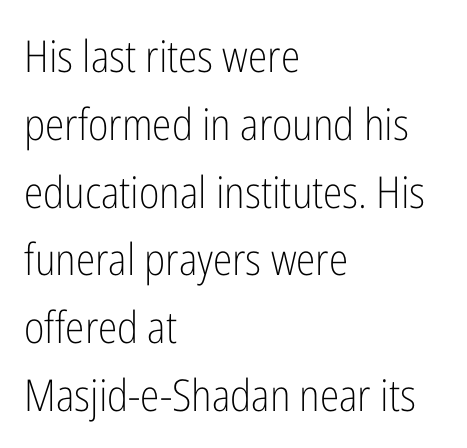
The image shows 44 px light, condensed sans-serif type, upright; set left-aligned, normal line spacing (1.54x), normal letter spacing, not underlined; low stroke contrast and a medium x-height.
